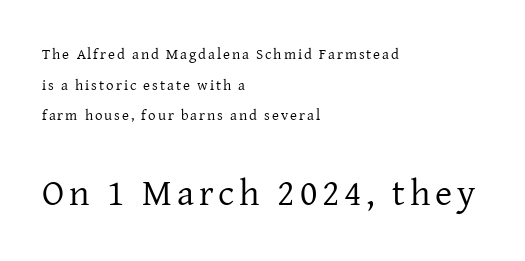
Baseline-to-baseline distance is far greater than the letter height. Whoever set this made the second block the dominant, larger element. The zone under the glyphs is completely vacant. Compared with a centered layout, this one pins lines to the left instead. The weight tops out at a normal text grade. This rendering employs a face with finishing strokes, i.e., a serif.
